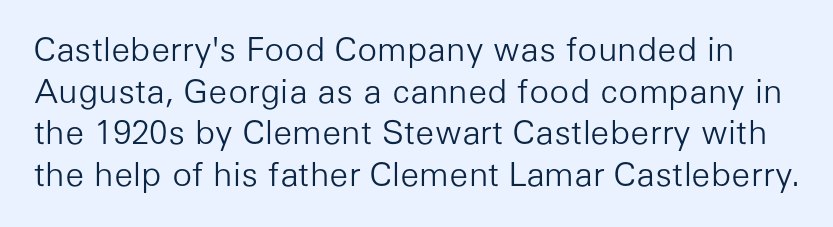
This rendering leaves character spacing at its baseline value. Heft: none added — not bold. Quick note: not italic, upright. Leading: standard.
